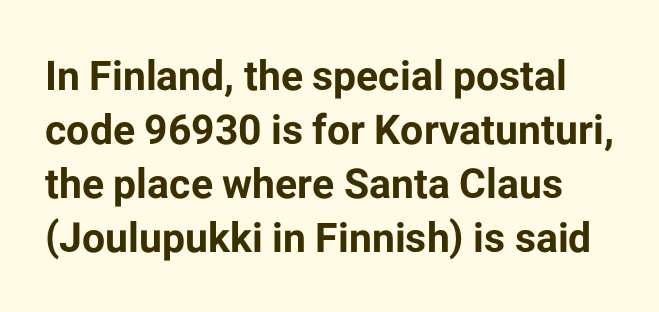
The letters sit at their default tracking, neither squeezed nor spread. Has an underline been added? It has not. Notice how the stems are strictly vertical — no italics here. The rendering uses natural spacing where letterforms have individual widths.
